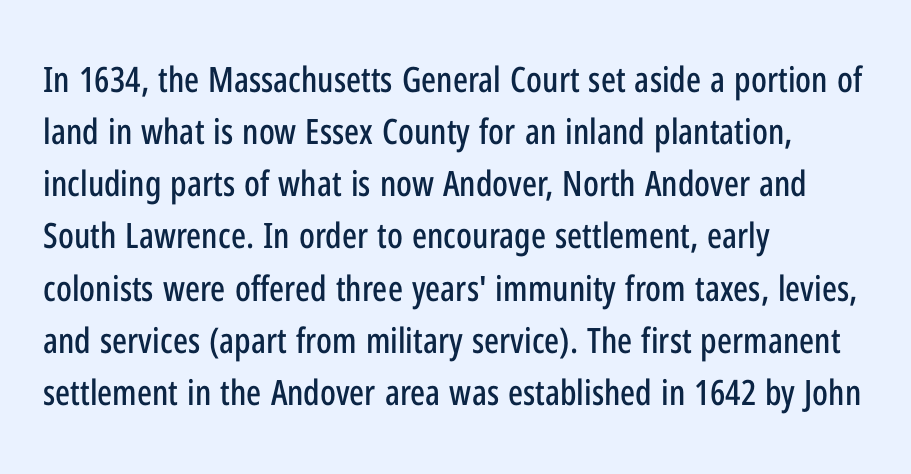
The image shows 35 px condensed sans-serif type, upright; set left-aligned, normal line spacing (1.49x), normal letter spacing, not underlined; low stroke contrast and a medium x-height.
